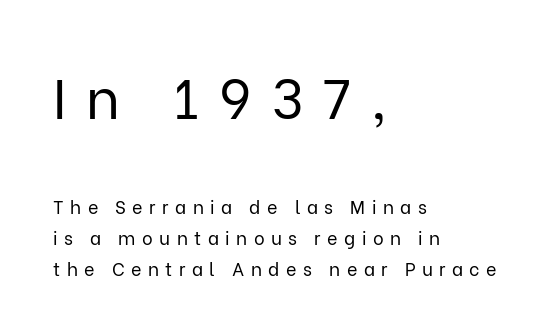
The image shows 55 px regular-weight sans-serif type, upright; set left-aligned, line spacing 1.73x, unusually wide letter spacing (+0.36 em), not underlined; the first (top) block is 3.06x larger; low stroke contrast and a medium x-height.
